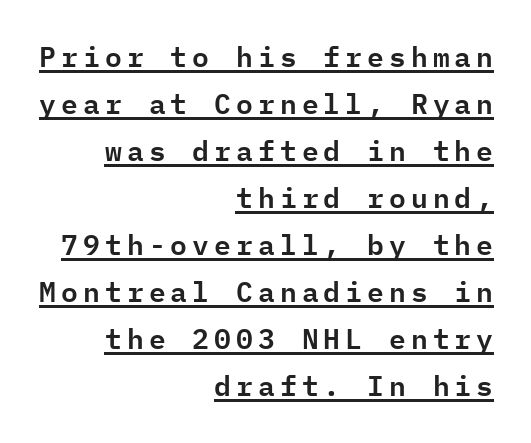
Serifs: no, the terminals of the letterforms are clean. If you measured baseline to baseline, you'd find a middling distance. The text block is weighted toward the right margin, trailing off unevenly leftward. The letters march in equal steps, a hallmark of fixed-pitch type.
